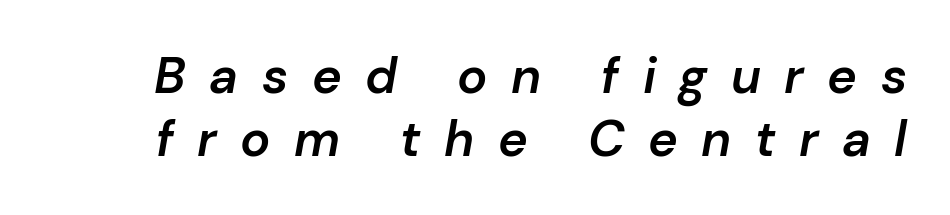
Q: Is the text bold? A: Semi-bold.
Q: Is the text italic (slanted)? A: Yes, it leans right by about 10 degrees.
Q: Is the text underlined? A: No.
Q: Is the spacing between letters normal or unusually wide? A: Unusually wide.
Q: Is the spacing between lines tight, normal or loose? A: Normal.
Q: Width (condensed, normal, or wide)? A: Normal.
Q: Stroke contrast? A: Low.
Q: x-height? A: Medium.
Q: Monospaced? A: No.
